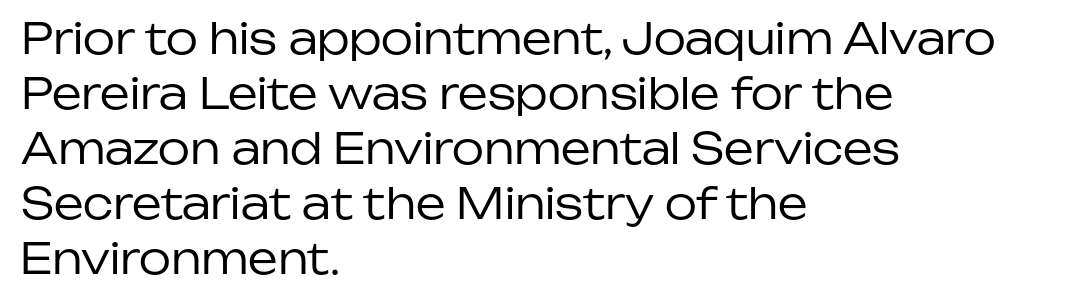
Q: Is the text bold? A: No.
Q: Is the text italic (slanted)? A: No, it is upright.
Q: Is the typeface a serif or a sans-serif typeface? A: Sans-serif.
Q: Is the text underlined? A: No.
Q: How is the paragraph aligned? A: Left-aligned.
Q: Is the spacing between letters normal or unusually wide? A: Normal.
Q: Is the spacing between lines tight, normal or loose? A: Normal.
Q: Width (condensed, normal, or wide)? A: Normal.
Q: Stroke contrast? A: Low.
Q: x-height? A: Medium.
Q: Monospaced? A: No.
